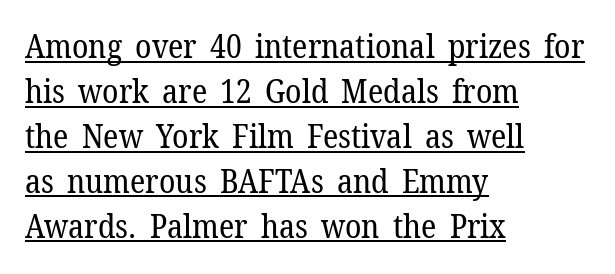
{"serif": "yes", "italic": "no", "bold": "no", "weight": "regular", "width": "normal", "stroke_contrast": "low", "x_height": "medium", "monospaced": "no", "underline": "yes", "align": "left", "line_spacing": "normal", "line_spacing_ratio": 1.36, "letter_spacing": "normal", "letter_spacing_em": 0.0, "glyph_px": 33}
